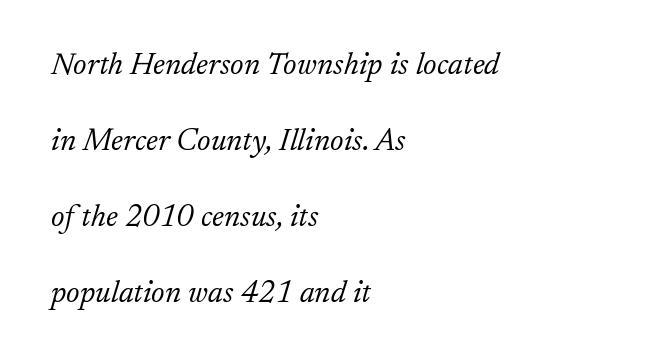
The font's italic variant was chosen for this text. Words appear dense and cohesive because spacing is normal. You could fit nearly another row in the gap between these rows. Classification — serif. These lines are rendered in a variable-pitch font.
